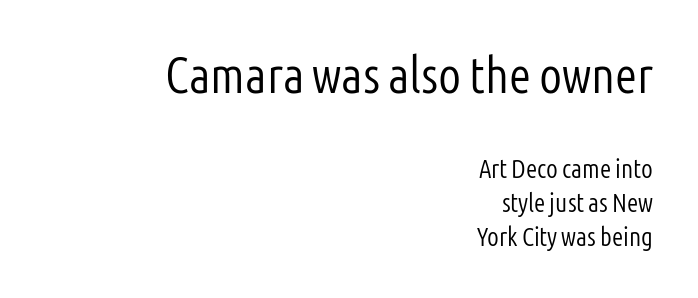
The image shows 51 px light, condensed sans-serif type, upright; set right-aligned, normal line spacing (1.31x), normal letter spacing, not underlined; the first (top) block is 1.96x larger; low stroke contrast and a medium x-height.
